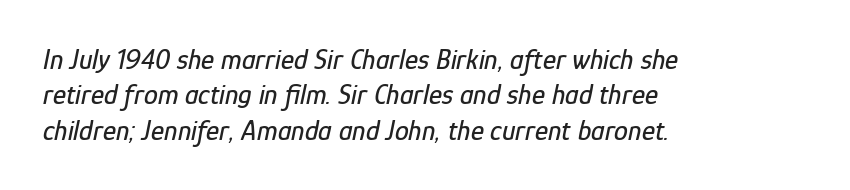
{"italic": "yes", "lean": "right", "slant_degrees": 12, "width": "condensed", "stroke_contrast": "low", "x_height": "medium", "monospaced": "no", "underline": "no", "align": "left", "line_spacing": "normal", "line_spacing_ratio": 1.26, "letter_spacing": "normal", "letter_spacing_em": 0.0, "glyph_px": 28}
